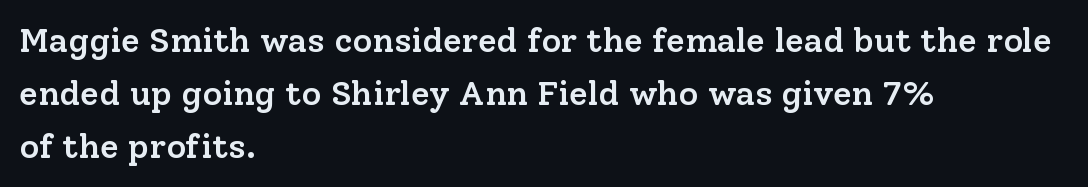
{"serif": "yes", "italic": "no", "bold": "semi", "weight": "semibold", "width": "normal", "stroke_contrast": "low", "x_height": "medium", "monospaced": "no", "underline": "no", "align": "left", "line_spacing": "normal", "line_spacing_ratio": 1.56, "letter_spacing": "normal", "letter_spacing_em": 0.0, "glyph_px": 34}
